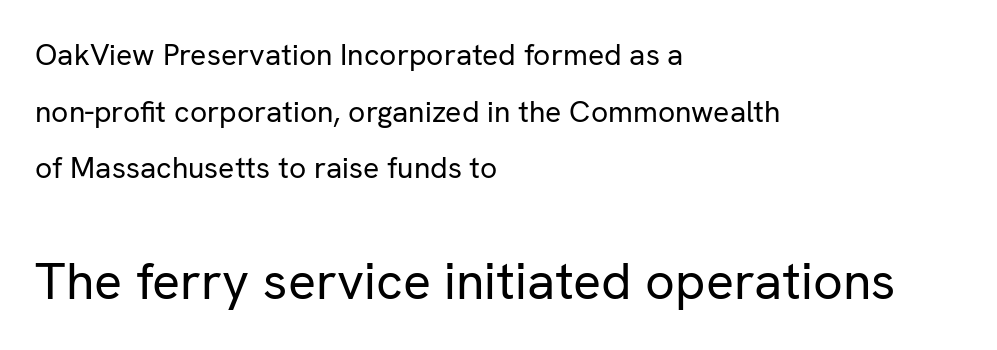
{"serif": "no", "italic": "no", "bold": "no", "weight": "regular", "width": "normal", "stroke_contrast": "low", "x_height": "medium", "monospaced": "no", "underline": "no", "align": "left", "line_spacing_ratio": 1.89, "letter_spacing": "normal", "letter_spacing_em": 0.0, "larger_block": "second", "size_ratio": 1.73, "glyph_px": 52}
